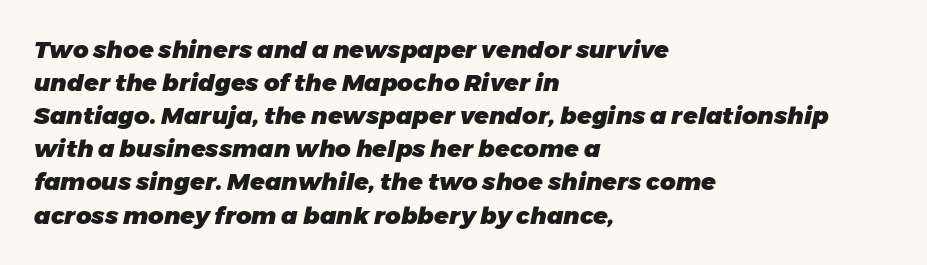
Q: Is the text bold? A: Yes.
Q: Is the text italic (slanted)? A: Yes, it leans right by about 11 degrees.
Q: Is the text underlined? A: No.
Q: How is the paragraph aligned? A: Left-aligned.
Q: Is the spacing between letters normal or unusually wide? A: Normal.
Q: Is the spacing between lines tight, normal or loose? A: Normal.
